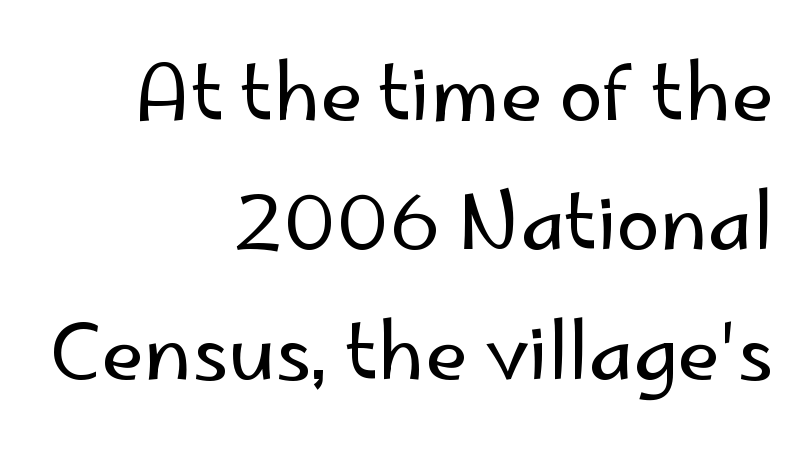
{"serif": "no", "italic": "no", "bold": "no", "weight": "regular", "width": "normal", "stroke_contrast": "low", "x_height": "small", "monospaced": "no", "underline": "no", "align": "right", "line_spacing": "normal", "line_spacing_ratio": 1.66, "letter_spacing": "normal", "letter_spacing_em": 0.0, "glyph_px": 78}
